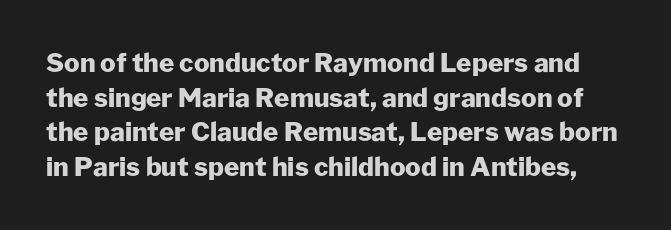
{"italic": "no", "bold": "yes", "underline": "no", "line_spacing": "normal", "line_spacing_ratio": 1.33, "letter_spacing": "normal", "letter_spacing_em": 0.0, "glyph_px": 26}
